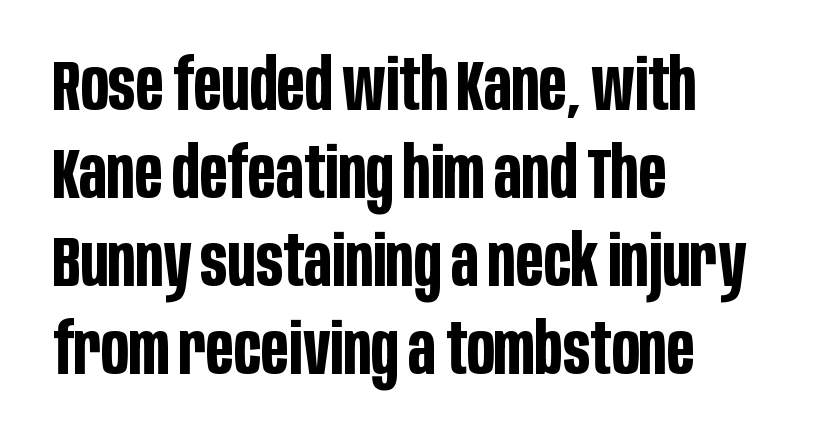
{"serif": "no", "italic": "no", "bold": "yes", "weight": "bold", "width": "condensed", "stroke_contrast": "low", "x_height": "large", "monospaced": "no", "underline": "no", "align": "left", "line_spacing_ratio": 1.24, "letter_spacing": "normal", "letter_spacing_em": 0.0, "glyph_px": 71}
